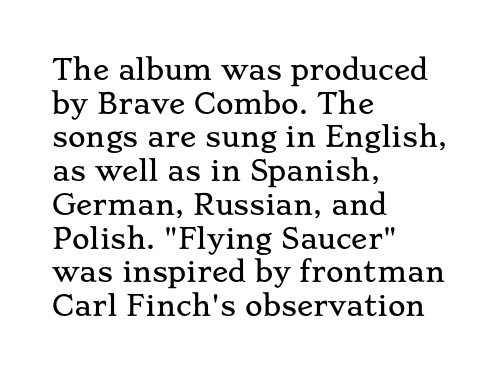
The image shows 27 px text type, upright; set left-aligned, normal line spacing (1.25x), normal letter spacing, not underlined.
